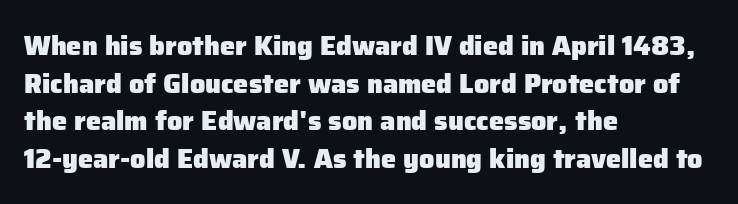
The image shows 27 px bold type, upright; set left-aligned, normal line spacing (1.39x), normal letter spacing, not underlined.
